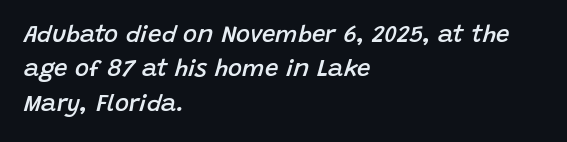
{"italic": "yes", "lean": "right", "slant_degrees": 15, "bold": "semi", "underline": "no", "align": "left", "line_spacing": "normal", "line_spacing_ratio": 1.43, "letter_spacing": "normal", "letter_spacing_em": 0.0, "glyph_px": 24}
